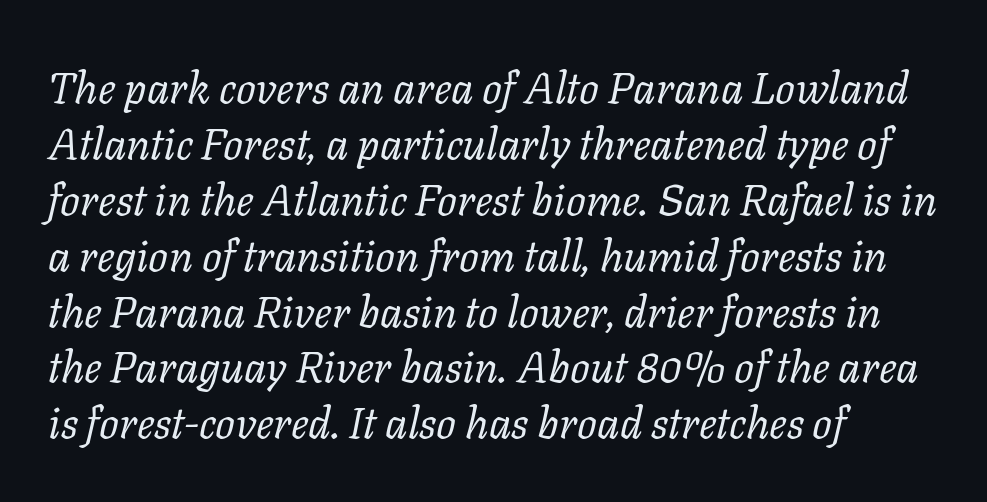
Q: Is the text bold? A: No.
Q: Is the text italic (slanted)? A: Yes, it leans right by about 11 degrees.
Q: Is the typeface a serif or a sans-serif typeface? A: Serif.
Q: Is the text underlined? A: No.
Q: How is the paragraph aligned? A: Left-aligned.
Q: Is the spacing between letters normal or unusually wide? A: Normal.
Q: Is the spacing between lines tight, normal or loose? A: Normal.
Q: Width (condensed, normal, or wide)? A: Normal.
Q: Stroke contrast? A: Low.
Q: x-height? A: Medium.
Q: Monospaced? A: No.
